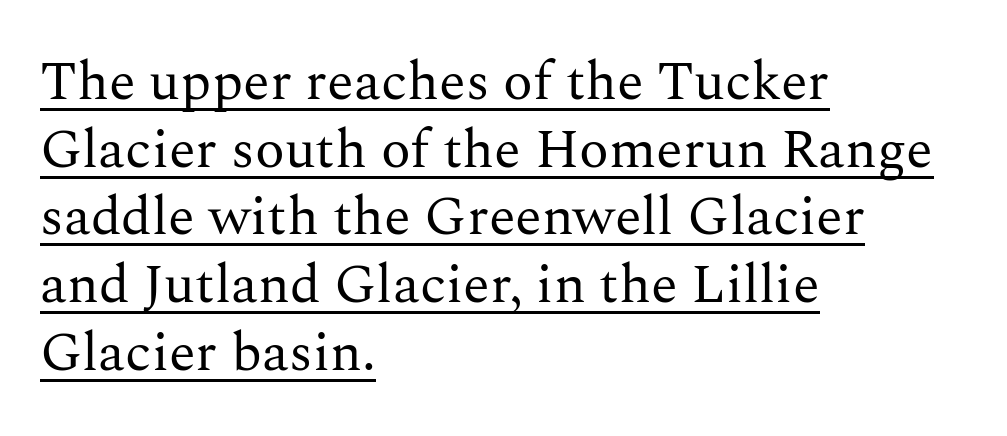
{"serif": "yes", "italic": "no", "bold": "no", "weight": "regular", "width": "normal", "stroke_contrast": "medium", "x_height": "medium", "monospaced": "no", "underline": "yes", "align": "left", "line_spacing_ratio": 1.23, "letter_spacing": "normal", "letter_spacing_em": 0.0, "glyph_px": 55}
